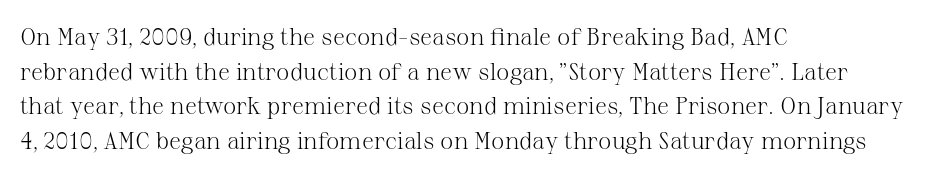
{"italic": "no", "bold": "no", "underline": "no", "align": "left", "line_spacing": "normal", "line_spacing_ratio": 1.44, "letter_spacing": "normal", "letter_spacing_em": 0.0, "glyph_px": 24}
